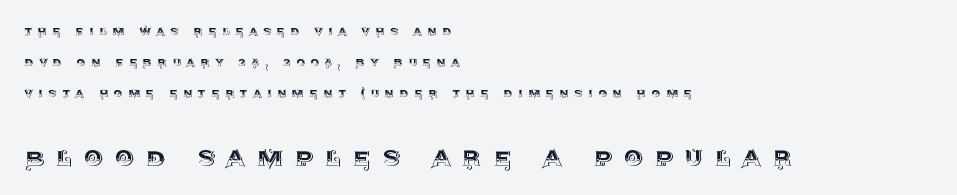
The image shows 30 px text type, upright; set left-aligned, loose line spacing (2.21x), unusually wide letter spacing (+0.4 em), not underlined; the second (bottom) block is 2.14x larger; a large x-height.
